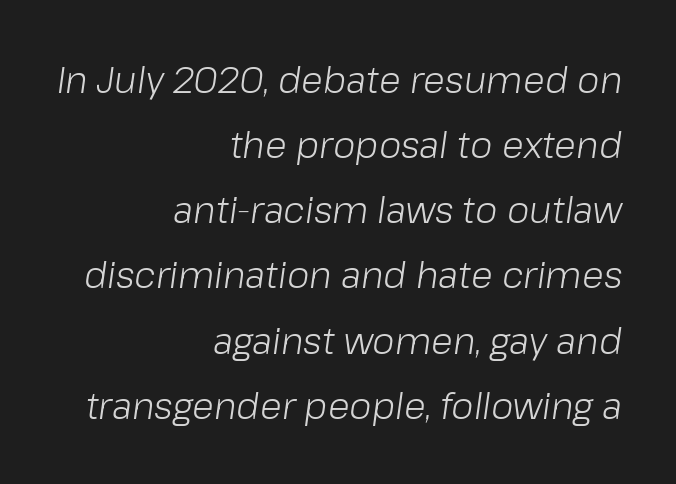
Q: Is the text bold? A: No.
Q: Is the text italic (slanted)? A: Yes, it leans right by about 8 degrees.
Q: Is the text underlined? A: No.
Q: How is the paragraph aligned? A: Right-aligned.
Q: Is the spacing between letters normal or unusually wide? A: Normal.
Q: Width (condensed, normal, or wide)? A: Normal.
Q: Stroke contrast? A: Low.
Q: x-height? A: Medium.
Q: Monospaced? A: No.
